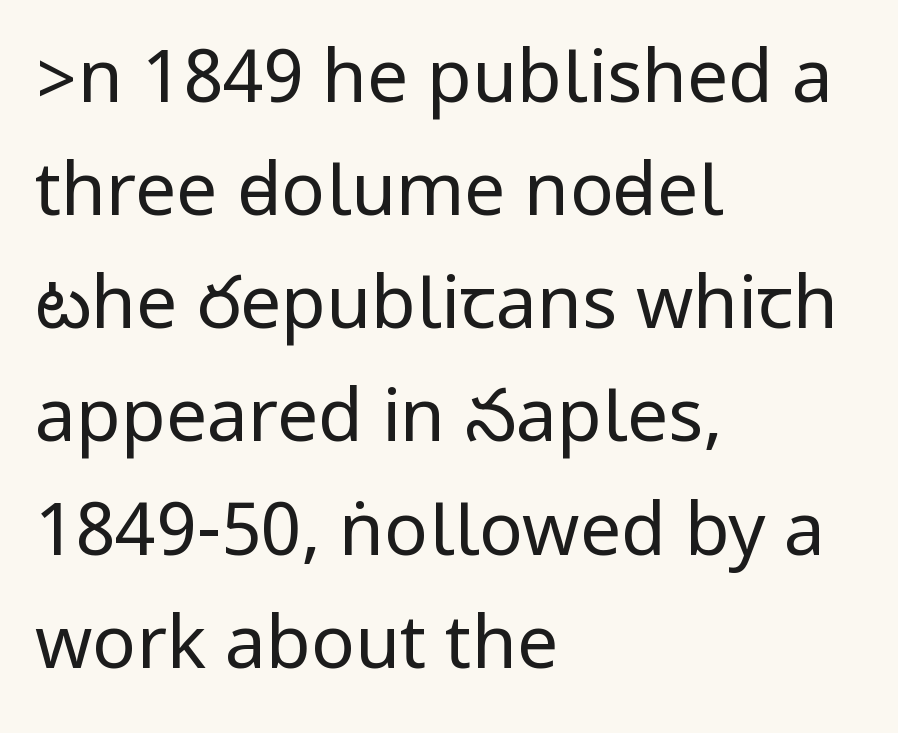
{"serif": "no", "italic": "no", "bold": "no", "weight": "regular", "width": "condensed", "stroke_contrast": "low", "underline": "no", "align": "left", "line_spacing": "normal", "line_spacing_ratio": 1.55, "letter_spacing": "normal", "letter_spacing_em": 0.0, "glyph_px": 73}
